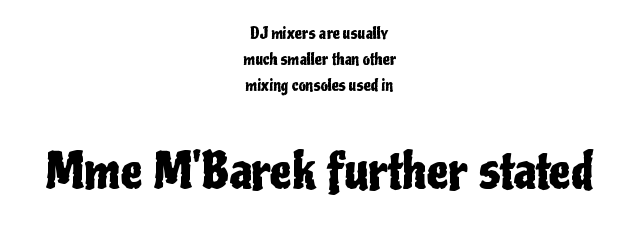
The image shows 49 px condensed sans-serif type, upright; set centered, normal line spacing (1.63x), normal letter spacing, not underlined; the second (bottom) block is 3.06x larger; low stroke contrast and a medium x-height.
